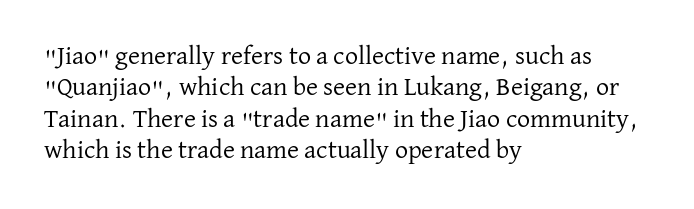
The image shows 26 px text type, upright; set left-aligned, line spacing 1.21x, normal letter spacing, not underlined.
